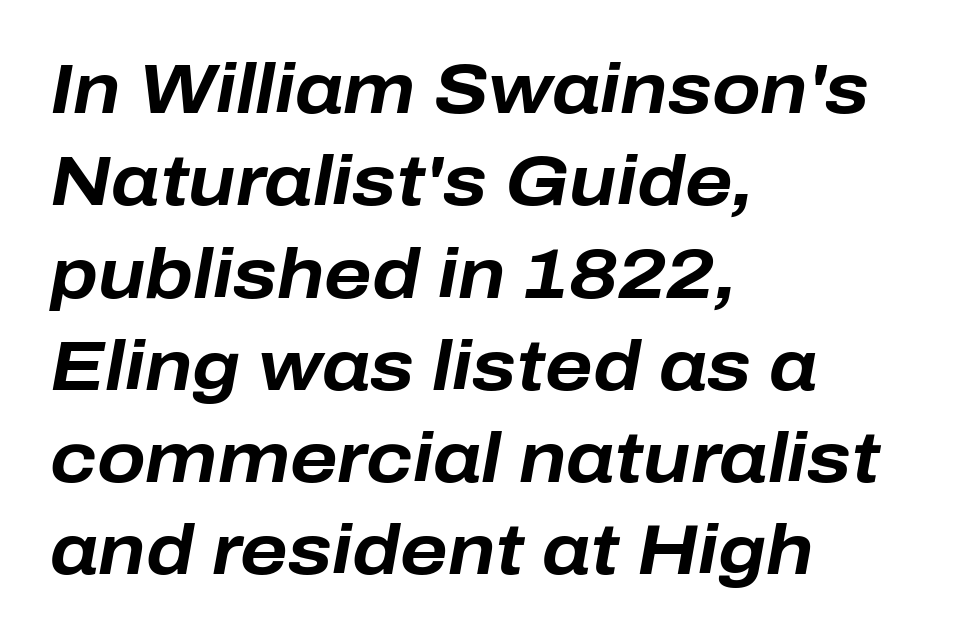
{"italic": "yes", "lean": "right", "slant_degrees": 10, "bold": "yes", "weight": "bold", "width": "normal", "stroke_contrast": "low", "x_height": "medium", "monospaced": "no", "underline": "no", "align": "left", "line_spacing": "normal", "line_spacing_ratio": 1.3, "letter_spacing": "normal", "letter_spacing_em": 0.0, "glyph_px": 71}
